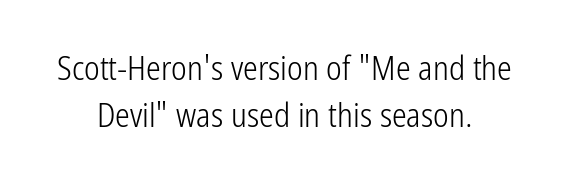
The horizontal fit of the characters is conventional and even. Summary of vertical rhythm: regular, with standard interline spacing. Counters stay open thanks to moderate or lighter strokes. I'd call this a sans setting — the letters go barefoot.
